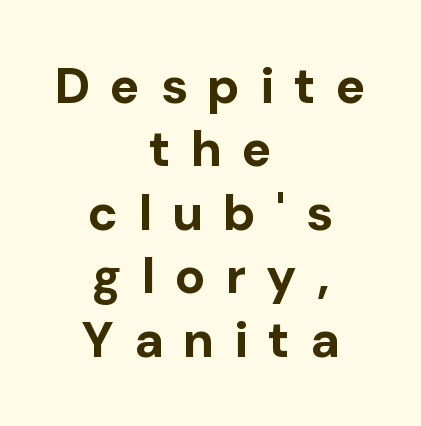
Notice how the stems are strictly vertical — no italics here. A typesetter would label this face a sans. The letters are bold, with thick, heavy strokes. Note the varied advance widths — an 'i' is clearly narrower than an 'm'. Display-style spreading of the glyphs; the letterfit is very open.
